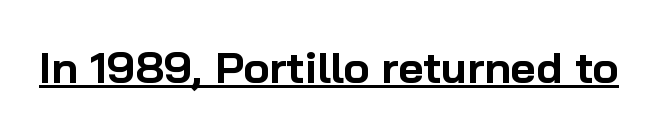
The image shows 44 px bold sans-serif type, upright; set normal letter spacing, underlined; low stroke contrast and a medium x-height.
